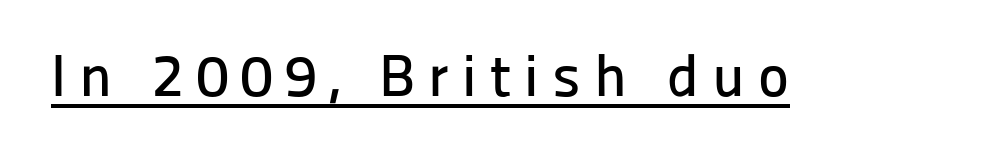
{"serif": "no", "italic": "no", "width": "normal", "stroke_contrast": "low", "x_height": "medium", "monospaced": "no", "underline": "yes", "letter_spacing": "wide", "letter_spacing_em": 0.22, "glyph_px": 59}
